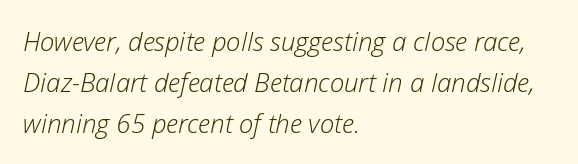
The image shows 26 px text type, italic (leaning right); set left-aligned, normal line spacing (1.57x), normal letter spacing, not underlined.
